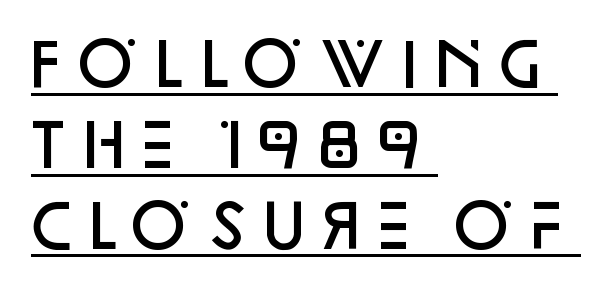
{"serif": "no", "italic": "no", "bold": "semi", "weight": "semibold", "width": "normal", "stroke_contrast": "low", "x_height": "large", "monospaced": "no", "underline": "yes", "align": "left", "line_spacing": "normal", "line_spacing_ratio": 1.37, "letter_spacing": "normal", "letter_spacing_em": 0.0, "glyph_px": 59}
